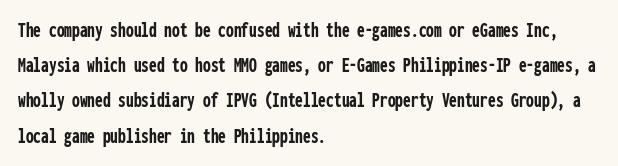
The image shows 22 px bold type, upright; set left-aligned, normal line spacing (1.6x), normal letter spacing, not underlined.
